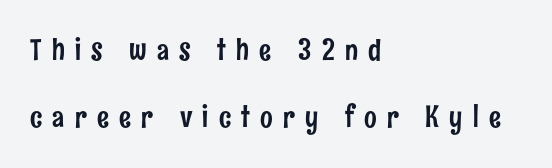
Every character sits straight up, as roman type does. Left-aligned paragraph, ragged on the right. This block would shrink considerably if given ordinary leading; it's expanded now. To sum up the face: it is a sans, with no serifs. This sample has the flowing, uneven cadence of proportional lettering. Letters rest on an invisible, unmarked baseline.
